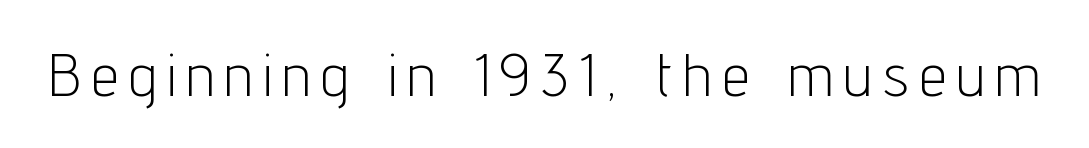
Q: Is the text bold? A: No.
Q: Is the text italic (slanted)? A: No, it is upright.
Q: Is the typeface a serif or a sans-serif typeface? A: Sans-serif.
Q: Is the text underlined? A: No.
Q: Width (condensed, normal, or wide)? A: Condensed.
Q: Stroke contrast? A: Low.
Q: x-height? A: Medium.
Q: Monospaced? A: No.
